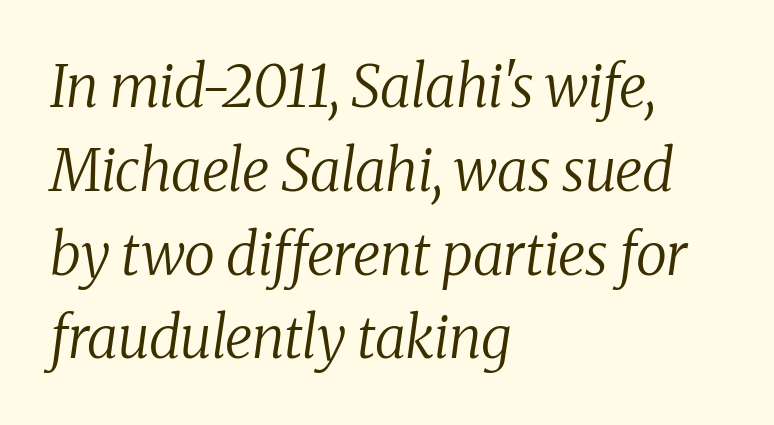
The image shows 57 px regular-weight serif type, italic (leaning right); set left-aligned, normal line spacing (1.47x), normal letter spacing, not underlined; medium stroke contrast and a medium x-height.
